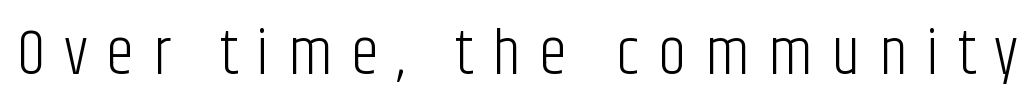
The image shows 64 px light, condensed sans-serif type, upright; set unusually wide letter spacing (+0.29 em), not underlined; low stroke contrast and a large x-height.
